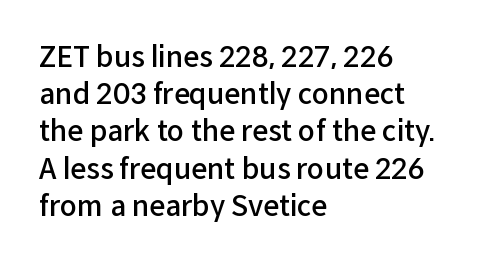
The image shows 28 px semibold sans-serif type, upright; set left-aligned, normal line spacing (1.33x), normal letter spacing, not underlined; low stroke contrast and a medium x-height.
